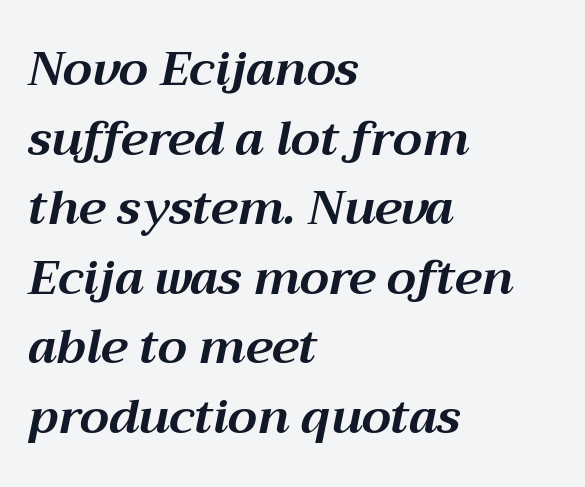
{"italic": "yes", "lean": "right", "slant_degrees": 12, "bold": "yes", "weight": "bold", "width": "normal", "stroke_contrast": "medium", "x_height": "medium", "monospaced": "no", "underline": "no", "align": "left", "line_spacing": "normal", "line_spacing_ratio": 1.48, "letter_spacing": "normal", "letter_spacing_em": 0.0, "glyph_px": 47}
